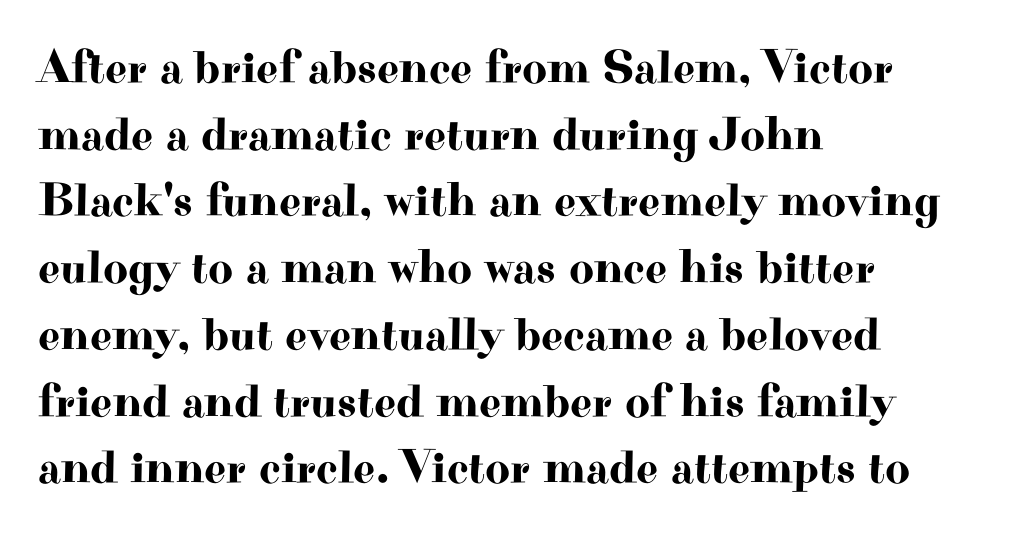
Observe the serifs anchoring each vertical stroke in this sample. If you drew a line through each stem, it would be perfectly vertical. The foot of each line stays bare and open. Note the varied advance widths — an 'i' is clearly narrower than an 'm'. Every row of glyphs begins at an identical x-position on the left. In terms of letterspacing, this is plain default setting.
